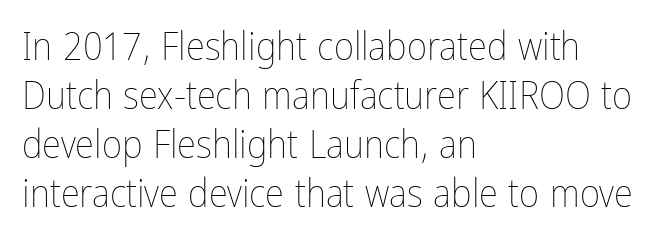
Q: Is the text bold? A: No.
Q: Is the text italic (slanted)? A: No, it is upright.
Q: Is the text underlined? A: No.
Q: How is the paragraph aligned? A: Left-aligned.
Q: Is the spacing between letters normal or unusually wide? A: Normal.
Q: Is the spacing between lines tight, normal or loose? A: Normal.
Q: Width (condensed, normal, or wide)? A: Condensed.
Q: Stroke contrast? A: Low.
Q: x-height? A: Medium.
Q: Monospaced? A: No.
